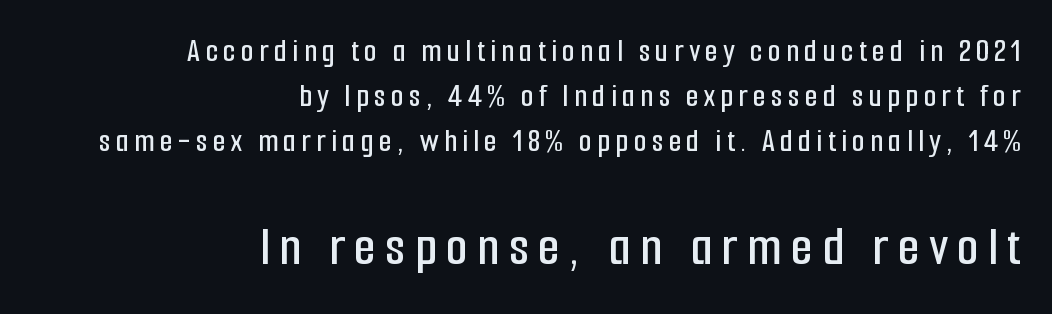
The image shows 57 px condensed sans-serif type, upright; set right-aligned, normal line spacing (1.37x), not underlined; the second (bottom) block is 1.73x larger; low stroke contrast and a medium x-height.
